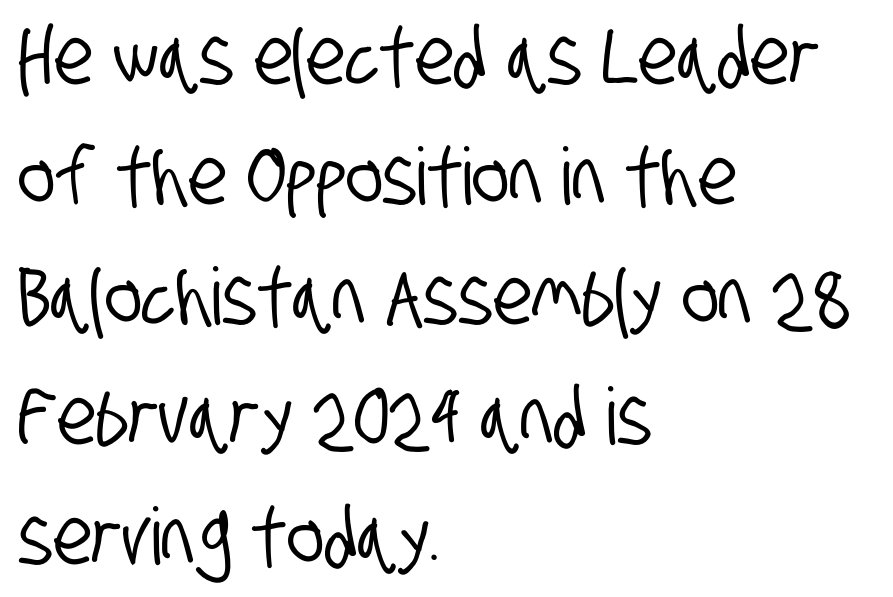
Summary of vertical rhythm: regular, with standard interline spacing. Nothing unusual about the tracking: characters are spaced as the font intends. Proportional: the letters do not fall into vertical columns. A clean baseline with only descenders dipping below it.
